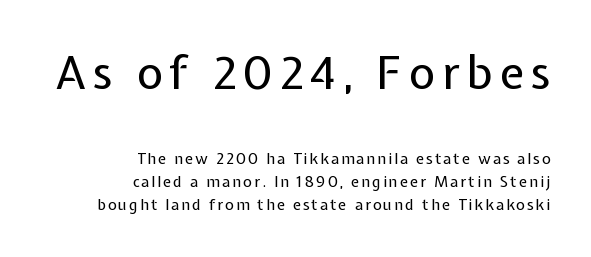
These glyphs show unthickened strokes, regular width or finer. These lines are rendered in a variable-pitch font. The axis of the letterforms is exactly vertical. Each letter's strokes conclude bluntly, with no projecting serifs. Does the leading feel generous? No, just average.
